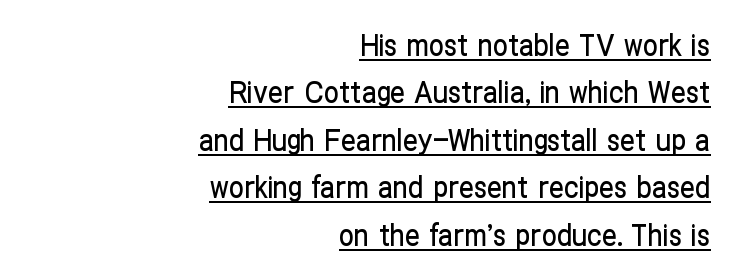
{"serif": "no", "italic": "no", "width": "condensed", "stroke_contrast": "low", "x_height": "medium", "monospaced": "no", "underline": "yes", "align": "right", "line_spacing": "normal", "line_spacing_ratio": 1.58, "letter_spacing": "normal", "letter_spacing_em": 0.0, "glyph_px": 30}
